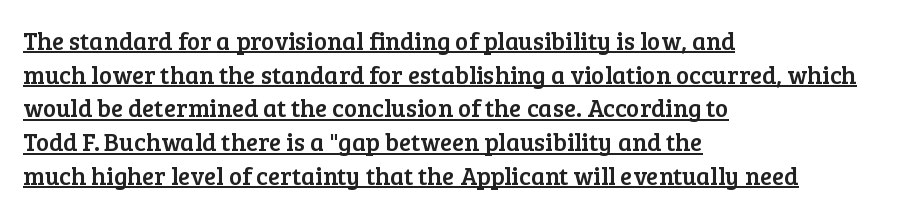
The image shows 25 px text type, upright; set left-aligned, normal line spacing (1.35x), normal letter spacing, underlined.
